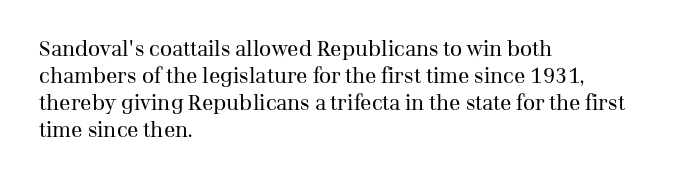
The image shows 21 px text type, upright; set left-aligned, normal line spacing (1.29x), normal letter spacing, not underlined.
